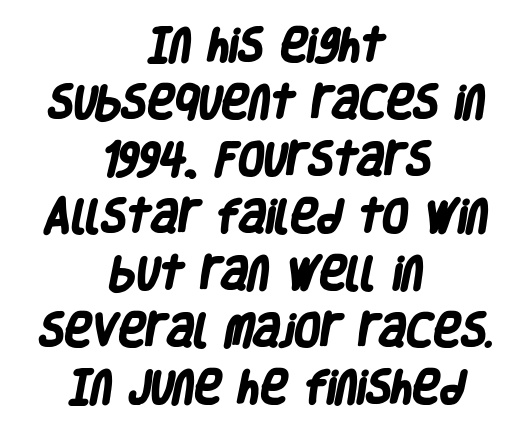
{"serif": "no", "bold": "yes", "weight": "heavy", "width": "condensed", "stroke_contrast": "low", "x_height": "large", "monospaced": "no", "underline": "no", "align": "center", "line_spacing": "normal", "line_spacing_ratio": 1.54, "letter_spacing": "normal", "letter_spacing_em": 0.0, "glyph_px": 37}
